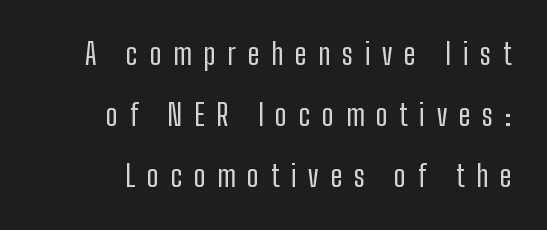
The image shows 29 px regular-weight, condensed sans-serif type, upright; set loose line spacing (2.1x), unusually wide letter spacing (+0.41 em), not underlined; low stroke contrast and a medium x-height.
